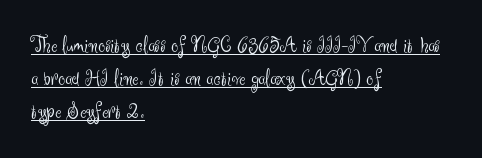
Every character sits straight up, as roman type does. Notice how descenders clear the ascenders below comfortably — that's standard leading. Inter-character spacing is left at the font's built-in metrics. Stems and bowls with no extra thickness — not bold.
